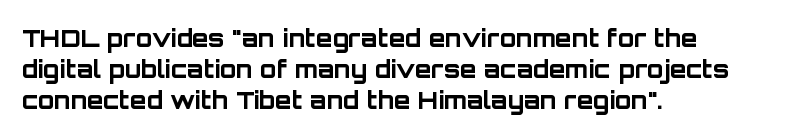
The image shows 24 px bold type, upright; set left-aligned, normal line spacing (1.29x), normal letter spacing, not underlined.
